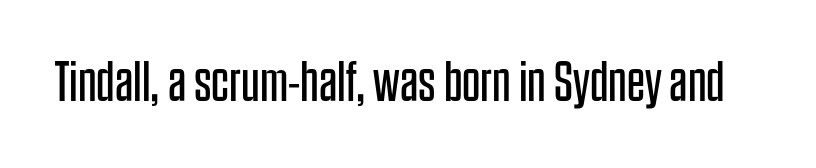
{"serif": "no", "italic": "no", "bold": "no", "weight": "regular", "width": "condensed", "stroke_contrast": "low", "x_height": "large", "monospaced": "no", "underline": "no", "letter_spacing": "normal", "letter_spacing_em": 0.0, "glyph_px": 57}
